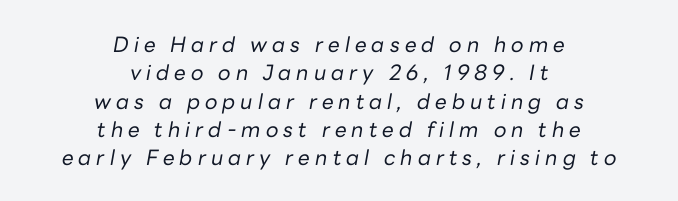
{"italic": "yes", "lean": "right", "slant_degrees": 10, "bold": "no", "underline": "no", "align": "center", "line_spacing": "normal", "line_spacing_ratio": 1.35, "letter_spacing": "wide", "letter_spacing_em": 0.24, "glyph_px": 21}
